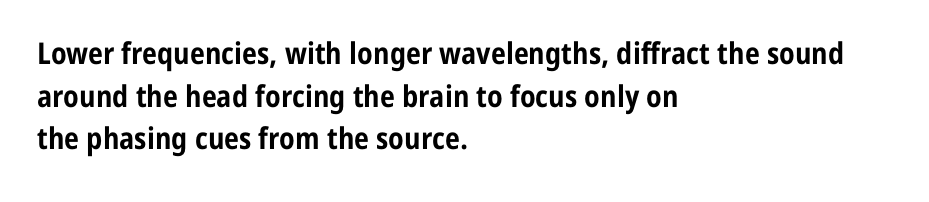
The image shows 30 px bold, condensed sans-serif type, upright; set left-aligned, normal line spacing (1.42x), normal letter spacing, not underlined; low stroke contrast and a medium x-height.
